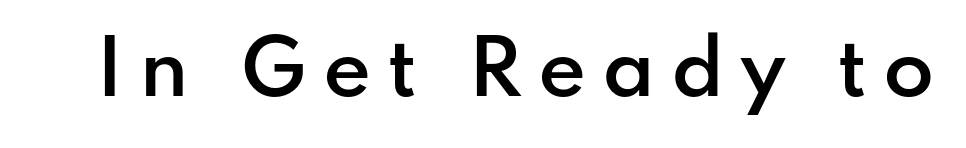
The passage shown is not underscored anywhere. Compared with typical body copy, the letter spacing here is much looser. Note the varied advance widths — an 'i' is clearly narrower than an 'm'. This is sans-serif lettering, the kind often seen on screens and signage. The specimen reads as upright at a glance.
